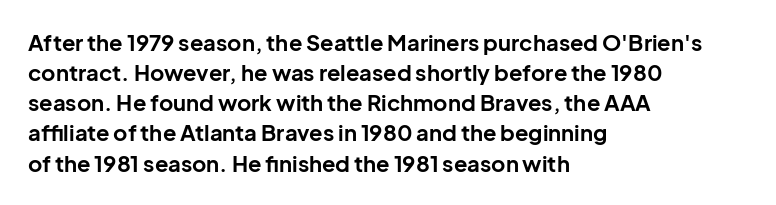
Q: Is the text bold? A: Yes.
Q: Is the text italic (slanted)? A: No, it is upright.
Q: Is the text underlined? A: No.
Q: How is the paragraph aligned? A: Left-aligned.
Q: Is the spacing between letters normal or unusually wide? A: Normal.
Q: Is the spacing between lines tight, normal or loose? A: Normal.
